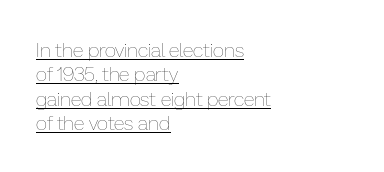
Q: Is the text bold? A: No.
Q: Is the text italic (slanted)? A: No, it is upright.
Q: Is the text underlined? A: Yes.
Q: How is the paragraph aligned? A: Left-aligned.
Q: Is the spacing between letters normal or unusually wide? A: Normal.
